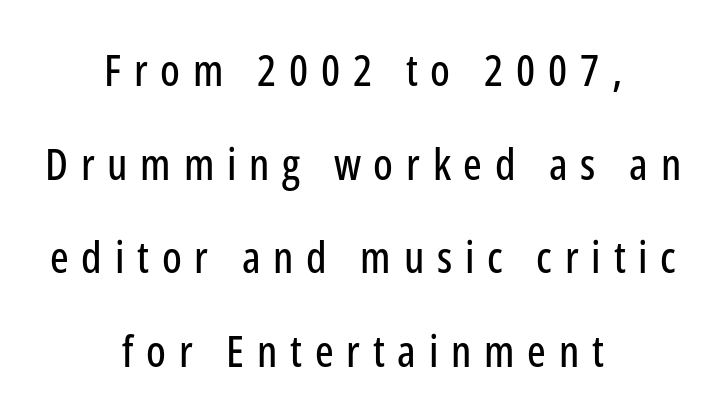
{"serif": "no", "italic": "no", "width": "condensed", "stroke_contrast": "low", "x_height": "medium", "monospaced": "no", "underline": "no", "align": "center", "line_spacing": "loose", "line_spacing_ratio": 2.13, "letter_spacing": "wide", "letter_spacing_em": 0.29, "glyph_px": 44}
